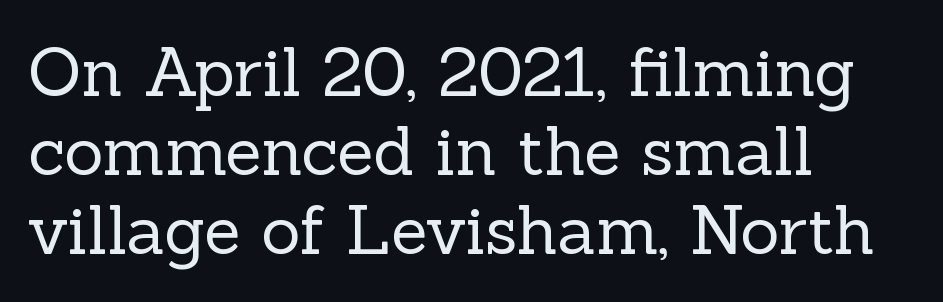
The image shows 67 px regular-weight serif type, upright; set left-aligned, line spacing 1.18x, normal letter spacing, not underlined; a medium x-height.
